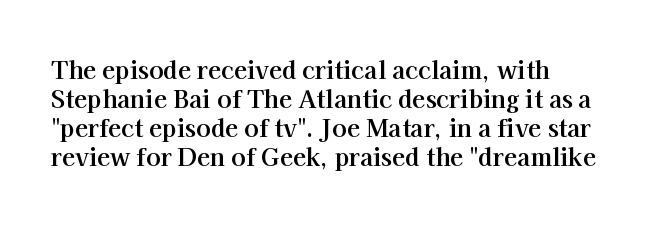
Q: Is the text bold? A: Yes.
Q: Is the text italic (slanted)? A: No, it is upright.
Q: Is the text underlined? A: No.
Q: How is the paragraph aligned? A: Left-aligned.
Q: Is the spacing between letters normal or unusually wide? A: Normal.
